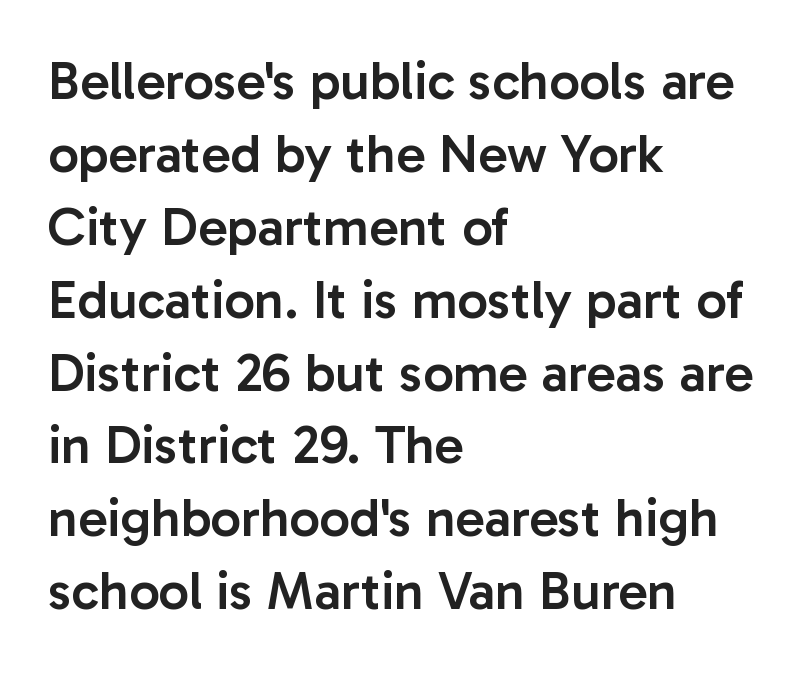
Compared with a centered layout, this one pins lines to the left instead. The typography opts for an upright posture over an oblique one. Unmarked baselines from the first word to the last. The face used here is a semibold: visibly heavier than regular, lighter than bold. Are there feet on the stems? There aren't — it's a sans. Does the leading feel generous? No, just average.
